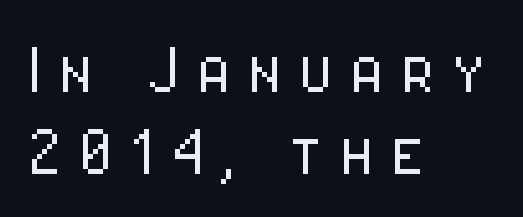
{"serif": "no", "italic": "no", "bold": "no", "weight": "light", "width": "condensed", "stroke_contrast": "low", "x_height": "medium", "monospaced": "no", "underline": "no", "align": "left", "line_spacing": "tight", "line_spacing_ratio": 1.03, "letter_spacing": "wide", "letter_spacing_em": 0.2, "glyph_px": 80}
